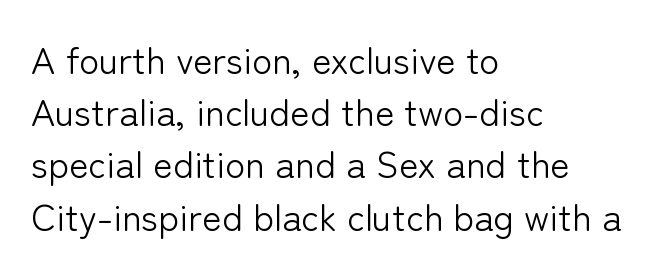
The image shows 37 px light sans-serif type, upright; set left-aligned, normal line spacing (1.41x), normal letter spacing, not underlined; low stroke contrast and a medium x-height.
